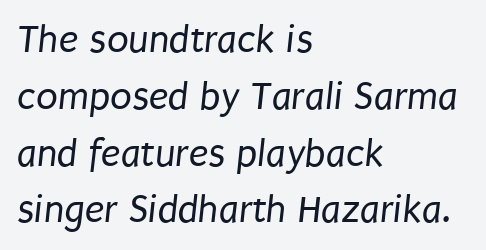
Q: Is the text bold? A: No.
Q: Is the typeface a serif or a sans-serif typeface? A: Sans-serif.
Q: Is the text underlined? A: No.
Q: How is the paragraph aligned? A: Left-aligned.
Q: Is the spacing between letters normal or unusually wide? A: Normal.
Q: Is the spacing between lines tight, normal or loose? A: Normal.
Q: Width (condensed, normal, or wide)? A: Condensed.
Q: Stroke contrast? A: Low.
Q: x-height? A: Large.
Q: Monospaced? A: No.
